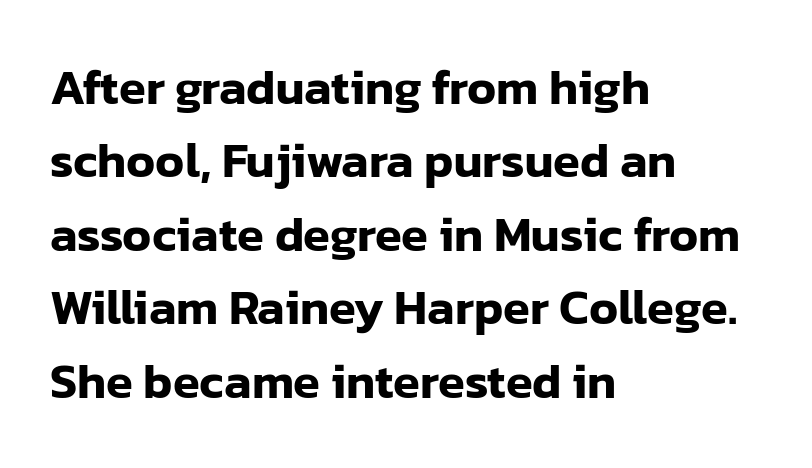
{"serif": "no", "italic": "no", "width": "normal", "stroke_contrast": "low", "x_height": "medium", "monospaced": "no", "underline": "no", "align": "left", "line_spacing": "normal", "line_spacing_ratio": 1.5, "letter_spacing": "normal", "letter_spacing_em": 0.0, "glyph_px": 49}
